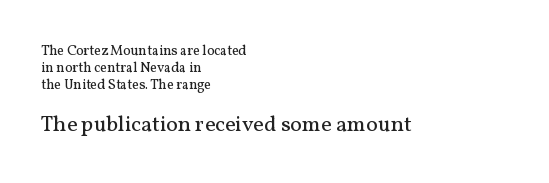
Q: Is the text bold? A: No.
Q: Is the text italic (slanted)? A: No, it is upright.
Q: Is the text underlined? A: No.
Q: How is the paragraph aligned? A: Left-aligned.
Q: Is the spacing between letters normal or unusually wide? A: Normal.
Q: Which block of text is set in a larger size, the first (top) or the second (bottom)? A: The second (bottom) one.
